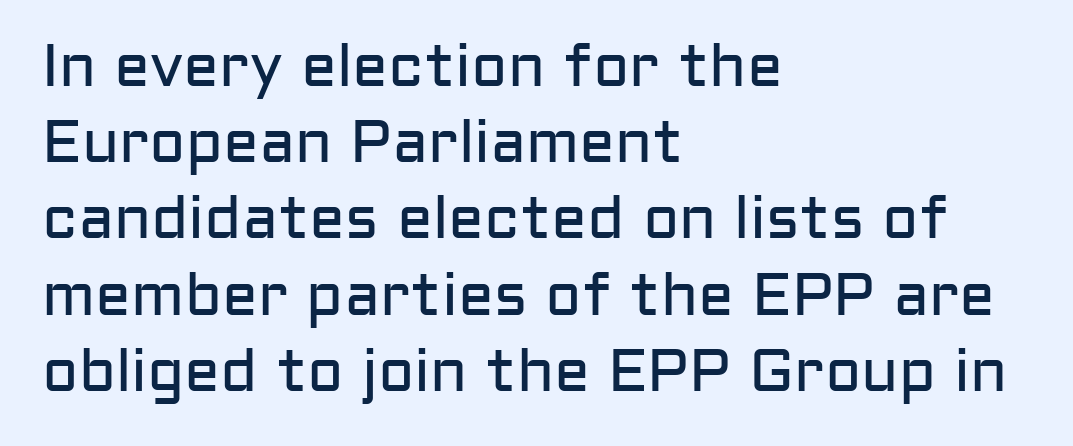
Q: Is the text bold? A: No.
Q: Is the text italic (slanted)? A: No, it is upright.
Q: Is the typeface a serif or a sans-serif typeface? A: Sans-serif.
Q: Is the text underlined? A: No.
Q: How is the paragraph aligned? A: Left-aligned.
Q: Is the spacing between letters normal or unusually wide? A: Normal.
Q: Is the spacing between lines tight, normal or loose? A: Normal.
Q: Width (condensed, normal, or wide)? A: Normal.
Q: Stroke contrast? A: Low.
Q: x-height? A: Medium.
Q: Monospaced? A: No.
